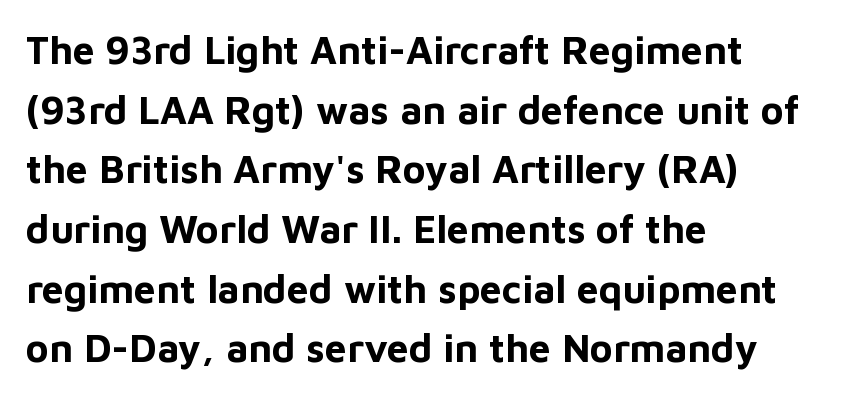
Leftover space on each line is placed entirely after the last word. Think of a printed novel: that variable character pitch is what you see here. Rule under the text: the space is simply empty. Serif or sans? Sans — the stroke terminals are bare. Short note: letters normally spaced.
